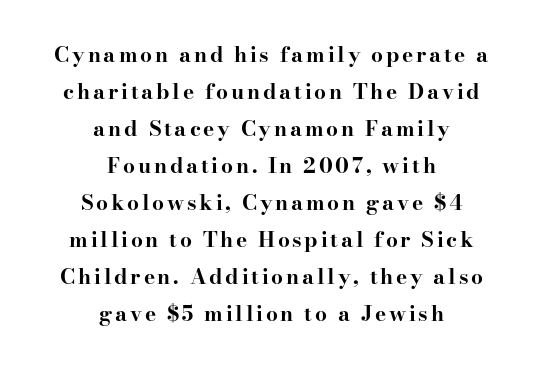
Q: Is the text bold? A: Yes.
Q: Is the text italic (slanted)? A: No, it is upright.
Q: Is the text underlined? A: No.
Q: How is the paragraph aligned? A: Centered.
